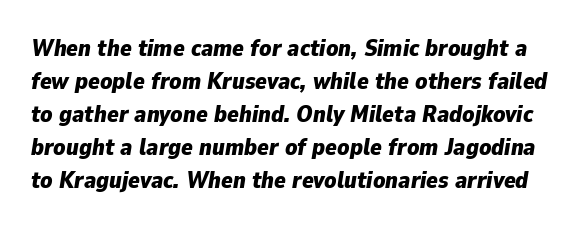
The typesetting leans heavy: a genuine bold. Short note: letters normally spaced. Quick note: italic. Summary of vertical rhythm: regular, with standard interline spacing. Has an underline been added? It has not.
